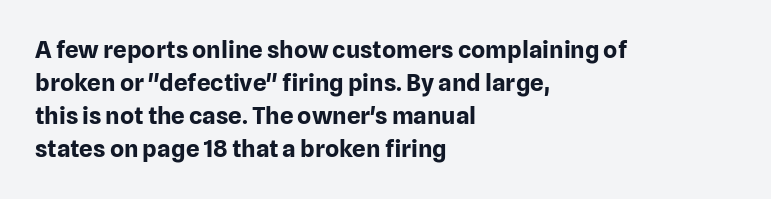
The image shows 24 px bold type, upright; set left-aligned, normal line spacing (1.38x), normal letter spacing, not underlined.
